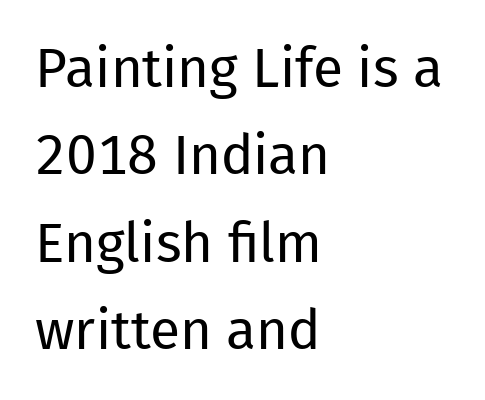
{"serif": "no", "italic": "no", "bold": "no", "weight": "regular", "width": "normal", "stroke_contrast": "low", "x_height": "medium", "monospaced": "no", "underline": "no", "align": "left", "line_spacing": "normal", "line_spacing_ratio": 1.59, "letter_spacing": "normal", "letter_spacing_em": 0.0, "glyph_px": 55}
